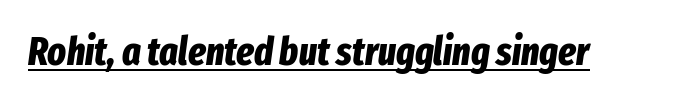
Q: Is the text bold? A: Yes.
Q: Is the text italic (slanted)? A: Yes, it leans right by about 8 degrees.
Q: Is the text underlined? A: Yes.
Q: Is the spacing between letters normal or unusually wide? A: Normal.
Q: Width (condensed, normal, or wide)? A: Condensed.
Q: Stroke contrast? A: Low.
Q: x-height? A: Medium.
Q: Monospaced? A: No.
